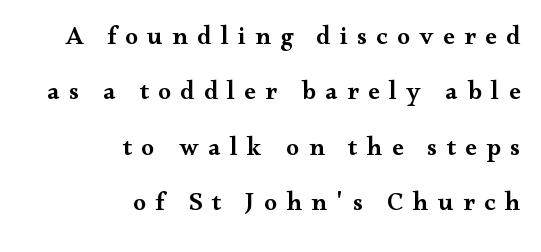
Q: Is the text bold? A: Semi-bold.
Q: Is the text italic (slanted)? A: No, it is upright.
Q: Is the text underlined? A: No.
Q: How is the paragraph aligned? A: Right-aligned.
Q: Is the spacing between letters normal or unusually wide? A: Unusually wide.
Q: Is the spacing between lines tight, normal or loose? A: Loose.
